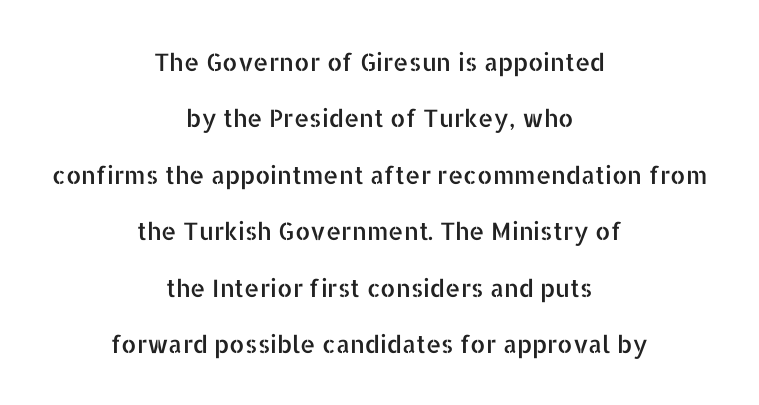
{"italic": "no", "underline": "no", "align": "center", "line_spacing": "loose", "line_spacing_ratio": 2.35, "letter_spacing": "normal", "letter_spacing_em": 0.0, "glyph_px": 24}
